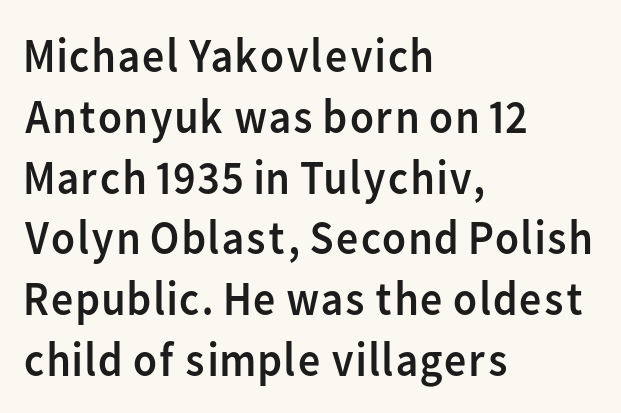
The image shows 49 px regular-weight sans-serif type, upright; set left-aligned, line spacing 1.24x, normal letter spacing, not underlined; low stroke contrast and a medium x-height.
